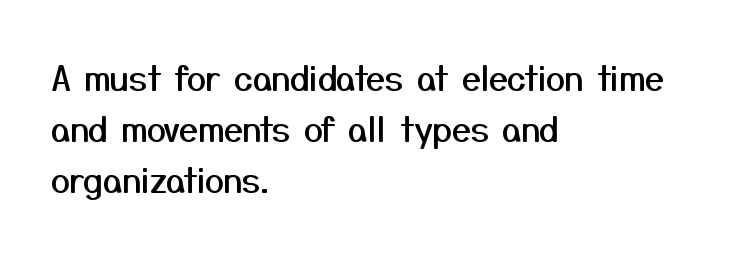
{"serif": "no", "italic": "no", "width": "normal", "stroke_contrast": "medium", "x_height": "medium", "monospaced": "no", "underline": "no", "align": "left", "line_spacing": "normal", "line_spacing_ratio": 1.5, "letter_spacing": "normal", "letter_spacing_em": 0.0, "glyph_px": 34}
